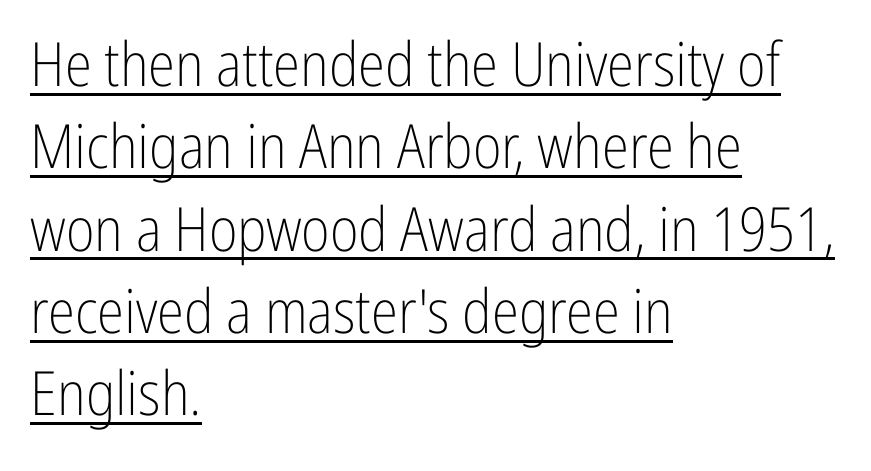
Q: Is the text bold? A: No.
Q: Is the text italic (slanted)? A: No, it is upright.
Q: Is the typeface a serif or a sans-serif typeface? A: Sans-serif.
Q: Is the text underlined? A: Yes.
Q: How is the paragraph aligned? A: Left-aligned.
Q: Is the spacing between letters normal or unusually wide? A: Normal.
Q: Is the spacing between lines tight, normal or loose? A: Normal.
Q: Width (condensed, normal, or wide)? A: Condensed.
Q: Stroke contrast? A: Low.
Q: x-height? A: Medium.
Q: Monospaced? A: No.
